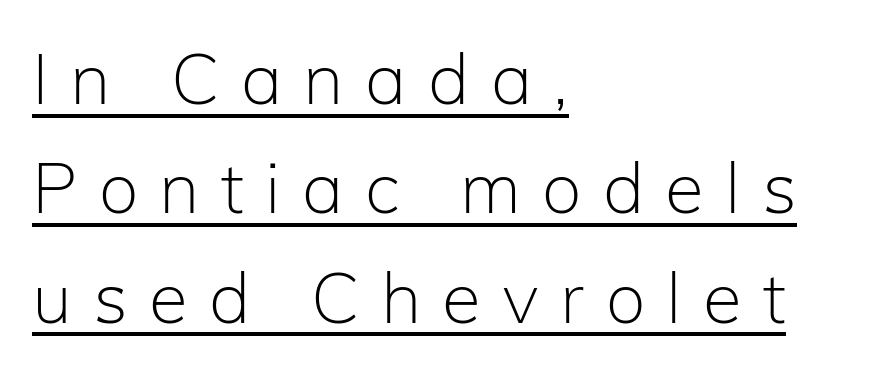
Q: Is the text bold? A: No.
Q: Is the text italic (slanted)? A: No, it is upright.
Q: Is the typeface a serif or a sans-serif typeface? A: Sans-serif.
Q: Is the text underlined? A: Yes.
Q: How is the paragraph aligned? A: Left-aligned.
Q: Is the spacing between letters normal or unusually wide? A: Unusually wide.
Q: Is the spacing between lines tight, normal or loose? A: Normal.
Q: Width (condensed, normal, or wide)? A: Normal.
Q: Stroke contrast? A: Low.
Q: x-height? A: Medium.
Q: Monospaced? A: No.
